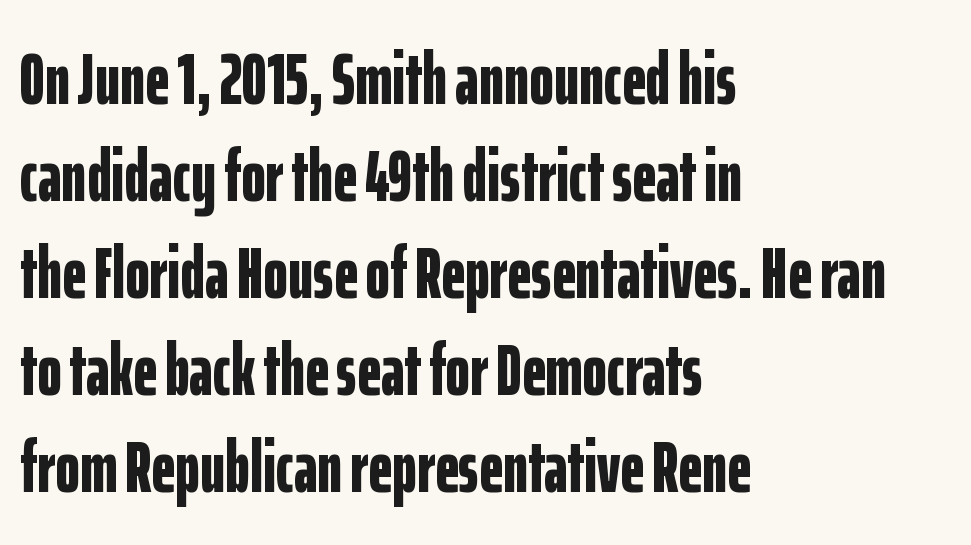
Q: Is the text bold? A: Yes.
Q: Is the text italic (slanted)? A: No, it is upright.
Q: Is the typeface a serif or a sans-serif typeface? A: Sans-serif.
Q: Is the text underlined? A: No.
Q: How is the paragraph aligned? A: Left-aligned.
Q: Is the spacing between letters normal or unusually wide? A: Normal.
Q: Is the spacing between lines tight, normal or loose? A: Normal.
Q: Width (condensed, normal, or wide)? A: Condensed.
Q: Stroke contrast? A: Low.
Q: x-height? A: Medium.
Q: Monospaced? A: No.
